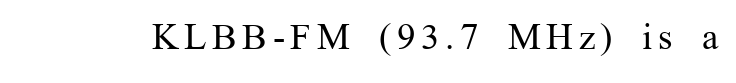
Spacing verdict: proportional, widths tailored to each character. This is not heavy type; no bold has been used. Plain, unruled lines of type. Italic? Not at all — the glyphs are vertical. A typesetter would label this face a serif.
